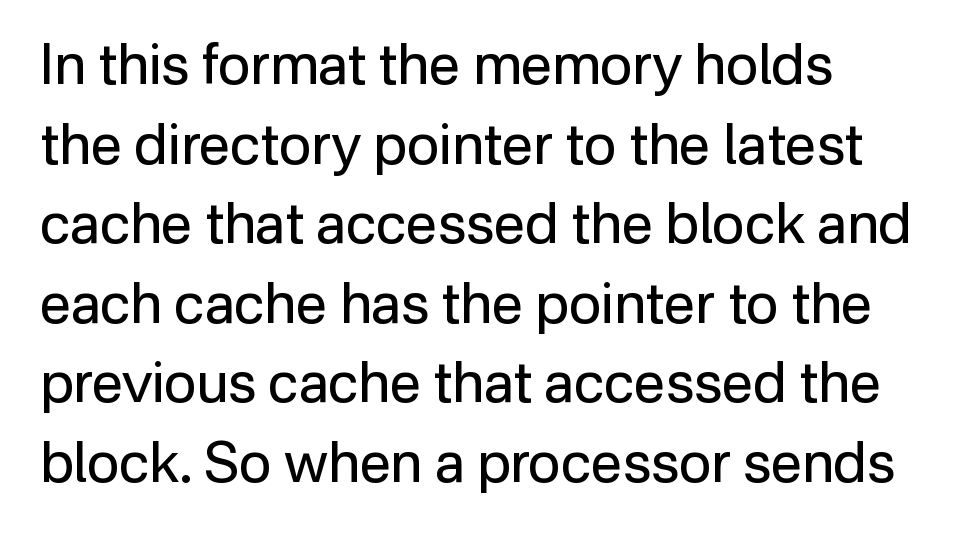
{"serif": "no", "italic": "no", "bold": "no", "weight": "regular", "width": "normal", "stroke_contrast": "low", "x_height": "medium", "monospaced": "no", "underline": "no", "line_spacing": "normal", "line_spacing_ratio": 1.42, "letter_spacing": "normal", "letter_spacing_em": 0.0, "glyph_px": 56}
